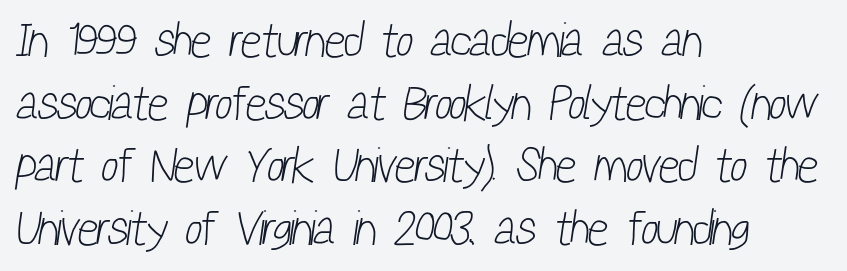
{"serif": "no", "bold": "no", "weight": "light", "width": "condensed", "stroke_contrast": "low", "x_height": "medium", "monospaced": "no", "underline": "no", "align": "left", "line_spacing": "normal", "line_spacing_ratio": 1.28, "letter_spacing": "normal", "letter_spacing_em": 0.0, "glyph_px": 49}
